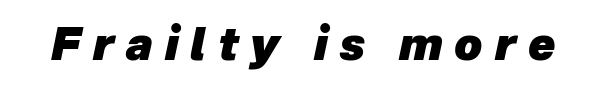
The image shows 44 px heavy type, italic (leaning right); set unusually wide letter spacing (+0.27 em), not underlined; low stroke contrast and a medium x-height.
